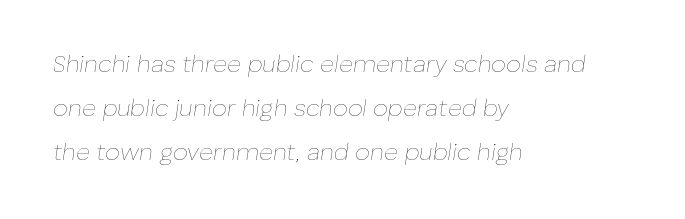
{"italic": "yes", "lean": "right", "slant_degrees": 8, "bold": "no", "underline": "no", "align": "left", "line_spacing_ratio": 1.83, "letter_spacing": "normal", "letter_spacing_em": 0.0, "glyph_px": 24}
